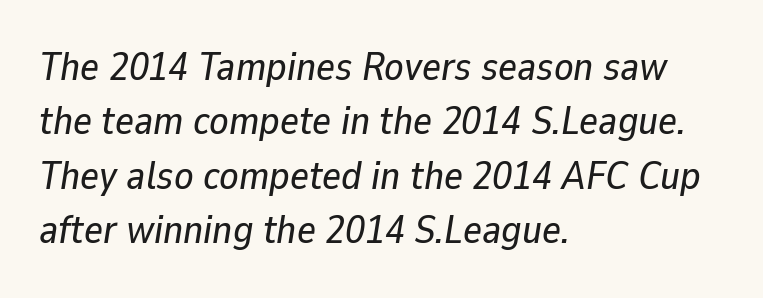
{"italic": "yes", "lean": "right", "slant_degrees": 9, "width": "normal", "stroke_contrast": "low", "x_height": "medium", "monospaced": "no", "underline": "no", "align": "left", "line_spacing": "normal", "line_spacing_ratio": 1.36, "letter_spacing": "normal", "letter_spacing_em": 0.0, "glyph_px": 40}
